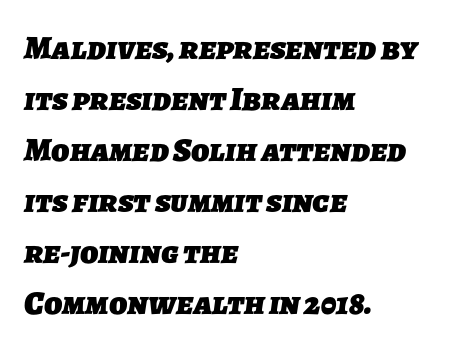
{"serif": "no", "bold": "yes", "weight": "heavy", "width": "normal", "stroke_contrast": "low", "x_height": "medium", "monospaced": "no", "underline": "no", "align": "left", "line_spacing": "normal", "line_spacing_ratio": 1.5, "letter_spacing": "normal", "letter_spacing_em": 0.0, "glyph_px": 34}
